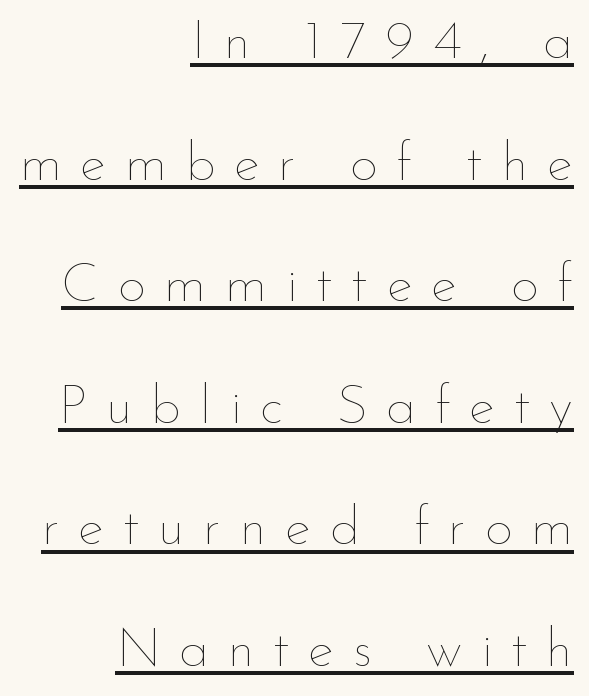
Q: Is the text bold? A: No.
Q: Is the text italic (slanted)? A: No, it is upright.
Q: Is the text underlined? A: Yes.
Q: How is the paragraph aligned? A: Right-aligned.
Q: Is the spacing between letters normal or unusually wide? A: Unusually wide.
Q: Is the spacing between lines tight, normal or loose? A: Loose.
Q: Width (condensed, normal, or wide)? A: Normal.
Q: Stroke contrast? A: Low.
Q: x-height? A: Small.
Q: Monospaced? A: No.
